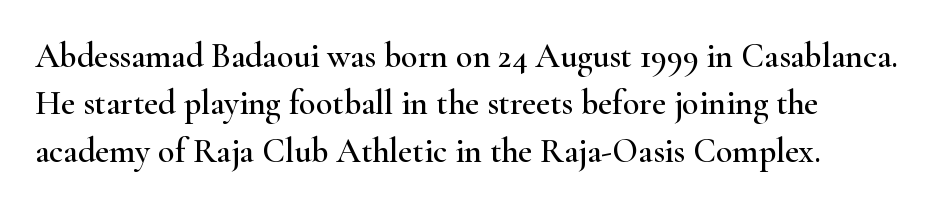
Q: Is the text italic (slanted)? A: No, it is upright.
Q: Is the typeface a serif or a sans-serif typeface? A: Serif.
Q: Is the text underlined? A: No.
Q: How is the paragraph aligned? A: Left-aligned.
Q: Is the spacing between letters normal or unusually wide? A: Normal.
Q: Is the spacing between lines tight, normal or loose? A: Normal.
Q: Width (condensed, normal, or wide)? A: Wide.
Q: Stroke contrast? A: High.
Q: x-height? A: Small.
Q: Monospaced? A: No.
